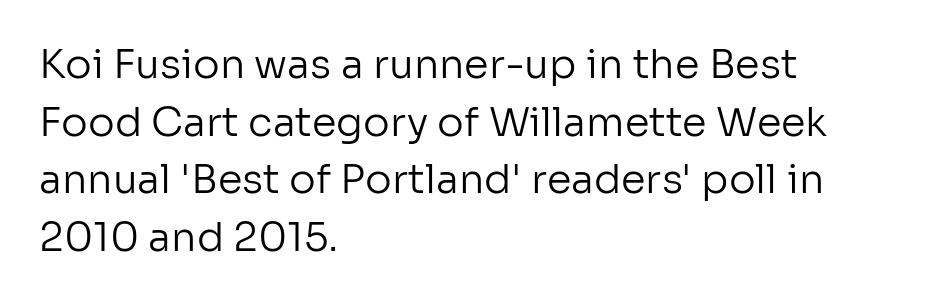
Q: Is the text bold? A: No.
Q: Is the text italic (slanted)? A: No, it is upright.
Q: Is the typeface a serif or a sans-serif typeface? A: Sans-serif.
Q: Is the text underlined? A: No.
Q: How is the paragraph aligned? A: Left-aligned.
Q: Is the spacing between letters normal or unusually wide? A: Normal.
Q: Is the spacing between lines tight, normal or loose? A: Normal.
Q: Width (condensed, normal, or wide)? A: Normal.
Q: Stroke contrast? A: Low.
Q: x-height? A: Medium.
Q: Monospaced? A: No.
